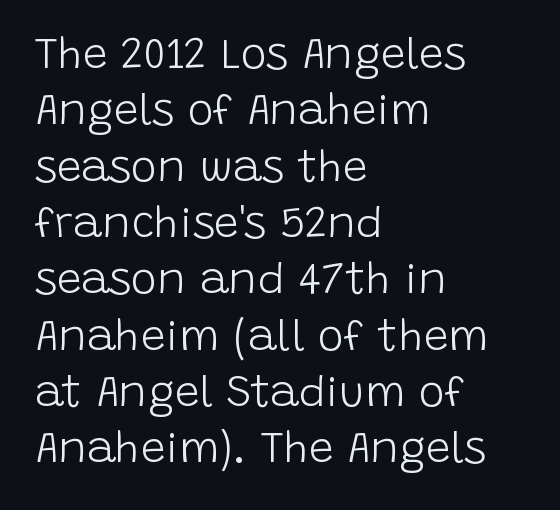
The image shows 44 px light sans-serif type, upright; set left-aligned, normal line spacing (1.28x), normal letter spacing, not underlined; low stroke contrast and a large x-height.
